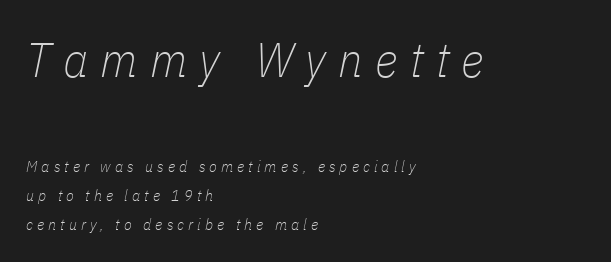
The passage shown has open, widely tracked lettering throughout. Summary of weight: not heavy and not bold. Glance below the letters and you will spot only blank space. Horizontally, the lines are justified to the leading edge only. The initial chunk of copy outweighs the following chunk in type size.
